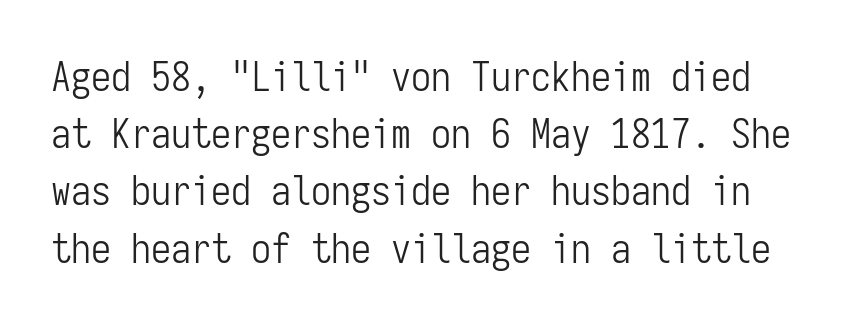
Q: Is the text bold? A: No.
Q: Is the text italic (slanted)? A: No, it is upright.
Q: Is the typeface a serif or a sans-serif typeface? A: Sans-serif.
Q: Is the text underlined? A: No.
Q: Is the spacing between letters normal or unusually wide? A: Normal.
Q: Is the spacing between lines tight, normal or loose? A: Normal.
Q: Width (condensed, normal, or wide)? A: Condensed.
Q: Stroke contrast? A: Low.
Q: x-height? A: Medium.
Q: Monospaced? A: Yes.
